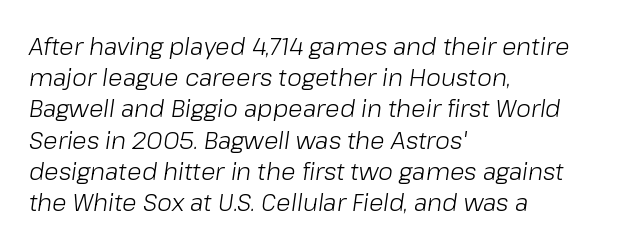
{"italic": "yes", "lean": "right", "slant_degrees": 8, "bold": "no", "underline": "no", "align": "left", "line_spacing": "normal", "line_spacing_ratio": 1.3, "letter_spacing": "normal", "letter_spacing_em": 0.0, "glyph_px": 24}
